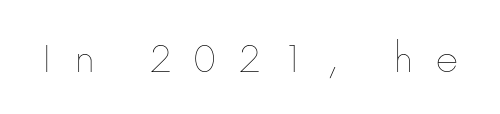
{"italic": "no", "bold": "no", "weight": "thin", "width": "normal", "stroke_contrast": "low", "x_height": "medium", "monospaced": "no", "underline": "no", "letter_spacing": "wide", "letter_spacing_em": 0.47, "glyph_px": 45}
